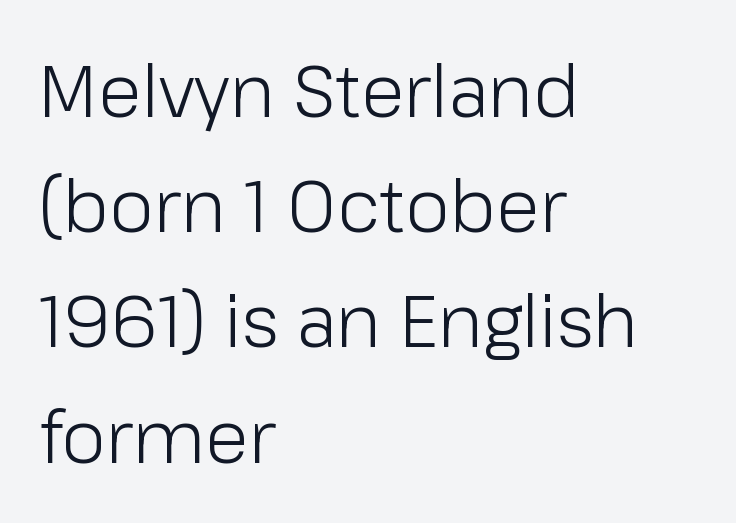
Characters remain perfectly vertical along every line. Type style note: lacks serifs. Compared with a typical body face, this is equally light or lighter still. Does the copy run flush right? No — it runs flush left. A typesetter would call this proportional, since set widths differ per character.
